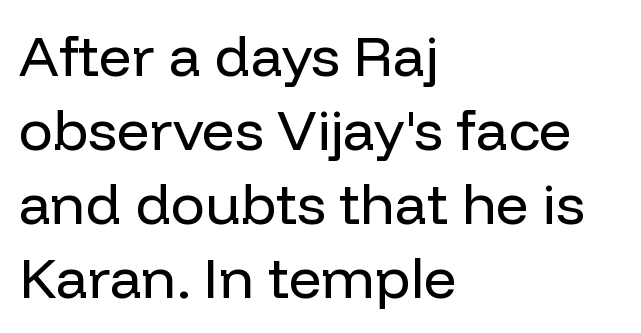
{"serif": "no", "italic": "no", "bold": "no", "weight": "regular", "width": "normal", "stroke_contrast": "low", "x_height": "medium", "monospaced": "no", "underline": "no", "align": "left", "line_spacing": "normal", "line_spacing_ratio": 1.3, "letter_spacing": "normal", "letter_spacing_em": 0.0, "glyph_px": 57}
